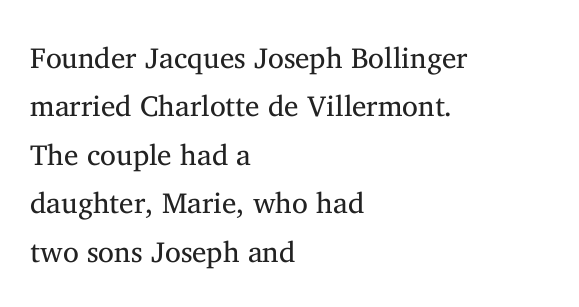
Characters remain perfectly vertical along every line. This rendering leaves character spacing at its baseline value. Type style note: has serifs. Stroke thickness stays within the range of a standard reading face or lighter. Each row of text sits above clean, open space. Each letter keeps its own natural width here, so spacing adapts to shape.
